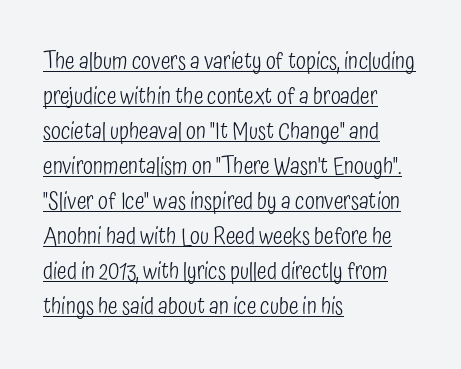
The image shows 23 px text type, upright; set left-aligned, normal line spacing (1.52x), normal letter spacing, underlined.
